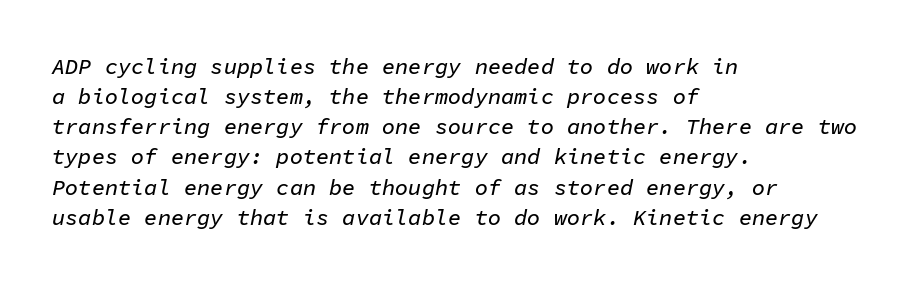
Characters are canted at an angle relative to the baseline's perpendicular. Clear beneath every line of the passage. Teacher's note: observe the even left margin — that is flush-left alignment. You could call the tracking neutral — neither tight nor loose. The lines sit at an ordinary, default distance from one another.
